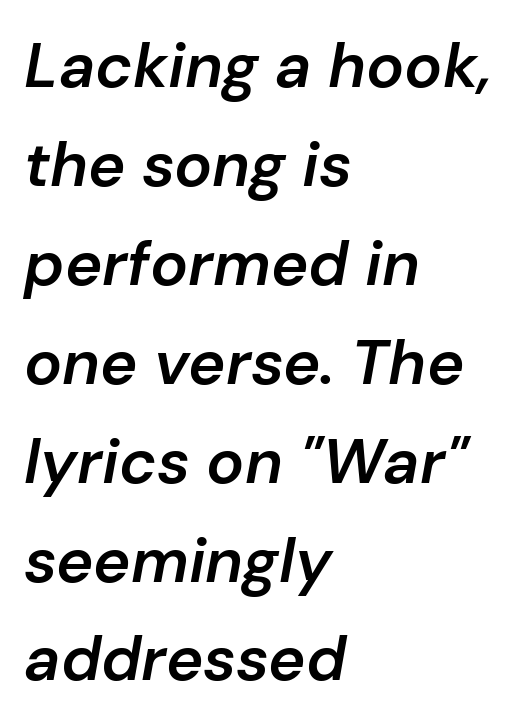
These lines are set flush left with a ragged right edge. The typography opts for an oblique posture over an upright one. Here the glyphs are tracked normally, forming tight word shapes. On the weight axis this lands at semibold, roughly 600. These lines are rendered in a variable-pitch font. One glance says typical: line gaps are just what's usual.
